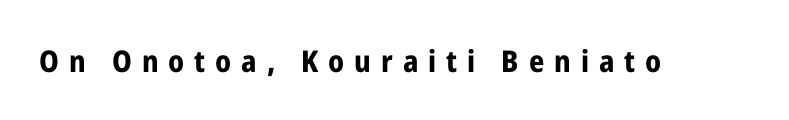
The image shows 30 px bold, condensed sans-serif type, upright; set unusually wide letter spacing (+0.33 em), not underlined; low stroke contrast and a medium x-height.
